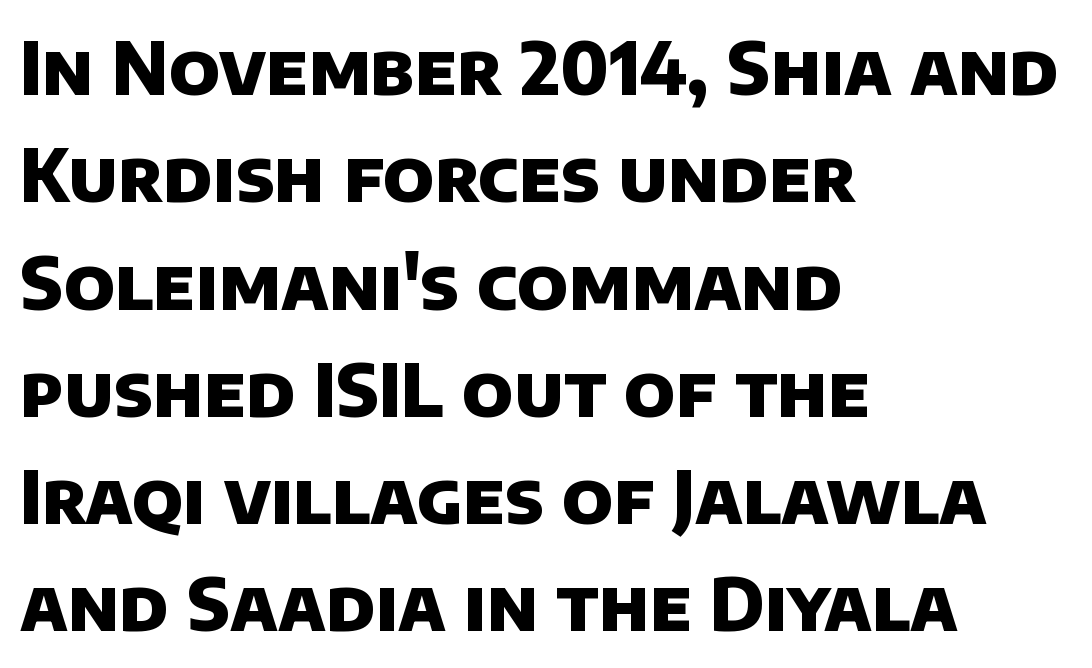
The rendering shows plain stroke endings on the letterforms — a sans-serif design. You'd pick this weight for a headline — it's a proper bold. Think of a printed novel: that variable character pitch is what you see here. Is the block centered? No — it sits flush against the left margin. Bare-footed words on every line. The face used here is rendered with its standard letterfit.
